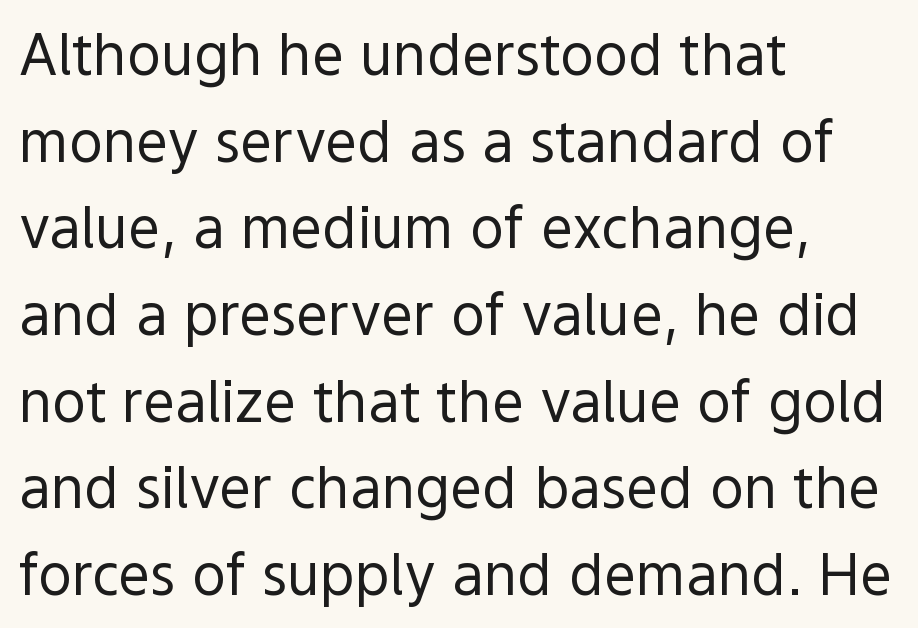
This rendering features lettering with no underline. The characters are drawn with everyday or finer stroke widths. The paragraph shown leans on its left margin. If you drew a line through each stem, it would be perfectly vertical.
